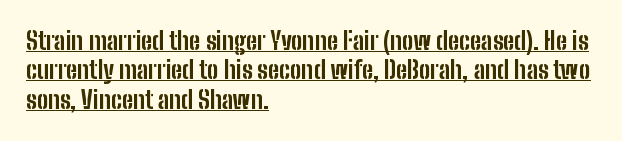
The image shows 24 px bold type, upright; set left-aligned, line spacing 1.22x, normal letter spacing, underlined.
